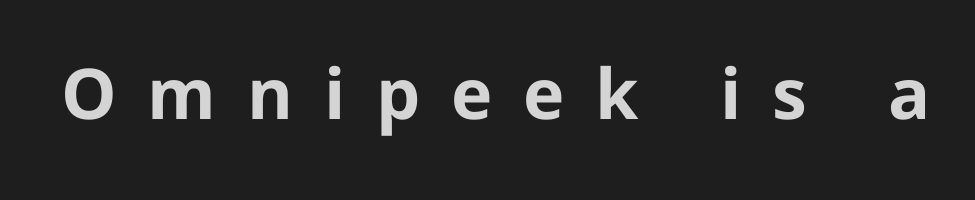
{"serif": "no", "italic": "no", "bold": "yes", "weight": "bold", "width": "normal", "stroke_contrast": "low", "x_height": "medium", "monospaced": "no", "underline": "no", "letter_spacing": "wide", "letter_spacing_em": 0.44, "glyph_px": 70}
